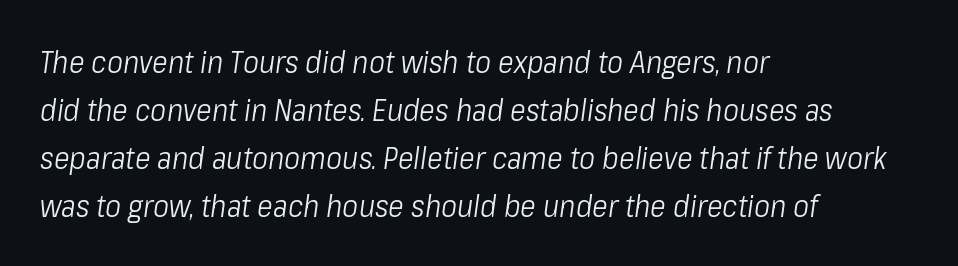
The image shows 30 px light, condensed type, italic (leaning right); set left-aligned, normal line spacing (1.6x), normal letter spacing, not underlined; low stroke contrast and a medium x-height.
